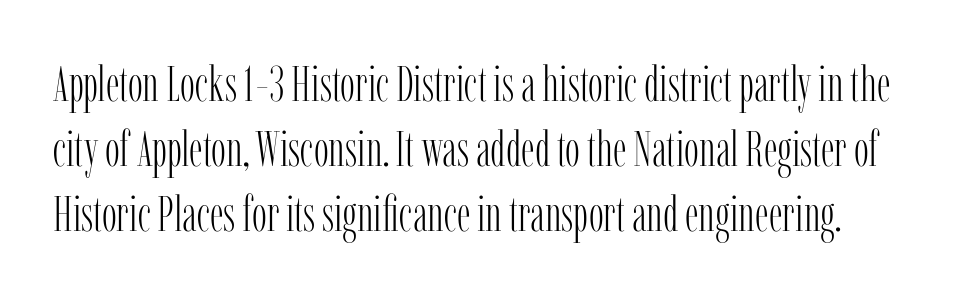
Q: Is the text bold? A: No.
Q: Is the text italic (slanted)? A: No, it is upright.
Q: Is the typeface a serif or a sans-serif typeface? A: Serif.
Q: Is the text underlined? A: No.
Q: Is the spacing between letters normal or unusually wide? A: Normal.
Q: Is the spacing between lines tight, normal or loose? A: Normal.
Q: Width (condensed, normal, or wide)? A: Condensed.
Q: Stroke contrast? A: Low.
Q: x-height? A: Medium.
Q: Monospaced? A: No.
